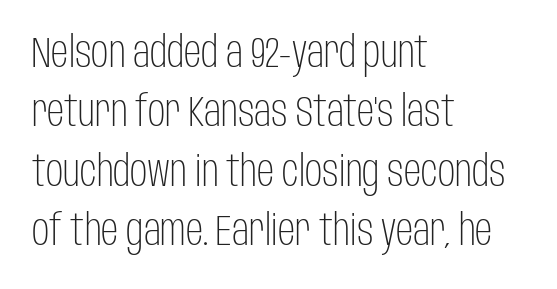
The strokes carry an ordinary text weight at most. Clear beneath every line of the passage. No feet cap the strokes, marking this as sans-serif type. This sample uses plain, unmodified letter spacing. Every character sits straight up, as roman type does.
